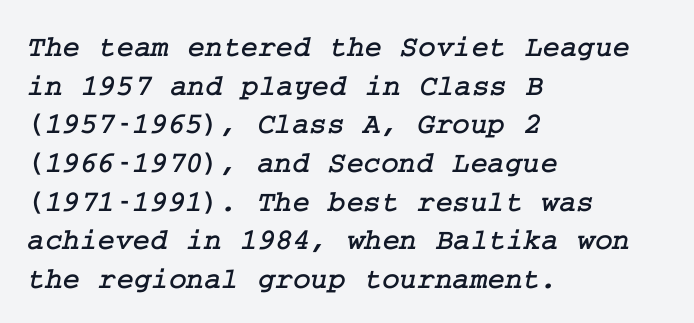
Stroke terminals: seriffed. Compared with typical paragraphs, the rows here are spaced about the same. A clean baseline with only descenders dipping below it. Each line starts at the same left margin while the right side varies. Students, note that the glyphs here touch the page at normal intervals.
